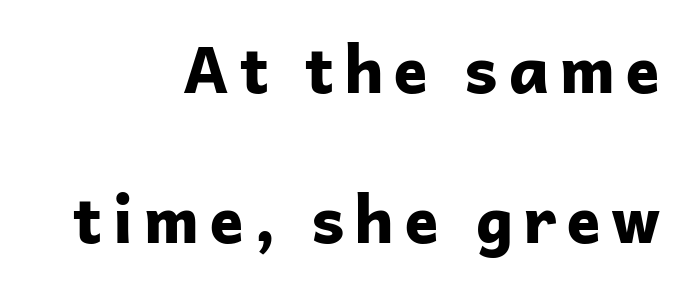
Casual observation: everything's shoved over to the right. Looks like regular typesetting: each glyph gets only the width it needs. Airy leading. Pretty heavy lettering here — definitely bold.
